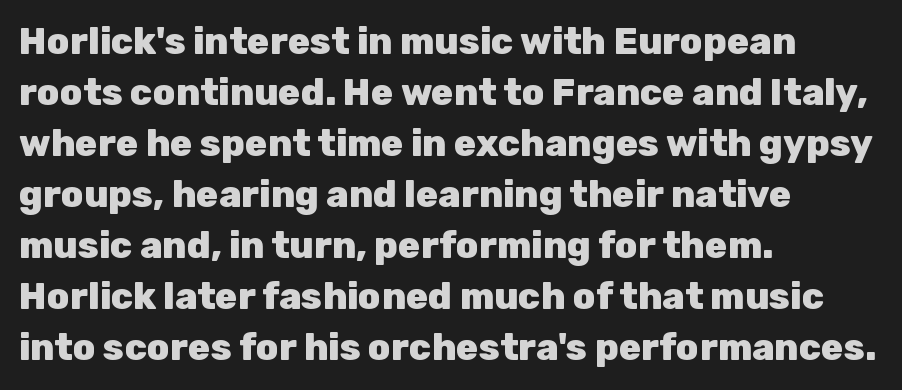
{"serif": "no", "italic": "no", "bold": "yes", "weight": "heavy", "width": "normal", "stroke_contrast": "low", "x_height": "medium", "monospaced": "no", "underline": "no", "align": "left", "line_spacing": "normal", "line_spacing_ratio": 1.38, "letter_spacing": "normal", "letter_spacing_em": 0.0, "glyph_px": 37}
